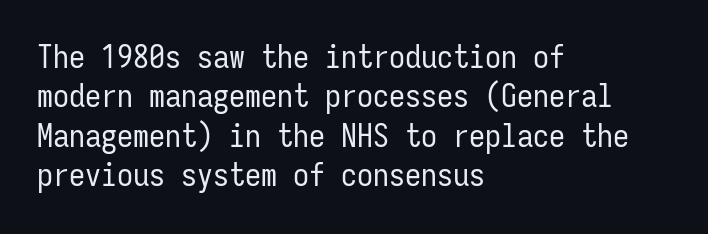
Spacing verdict: monospaced, one width for all characters. The type is set solid horizontally, with unmodified tracking. Descenders are the only things crossing below the line. Typeset ragged right — the left edge is the straight one. Italic? Not at all — the glyphs are vertical. The designer went with a sans here, leaving each stem footless.
